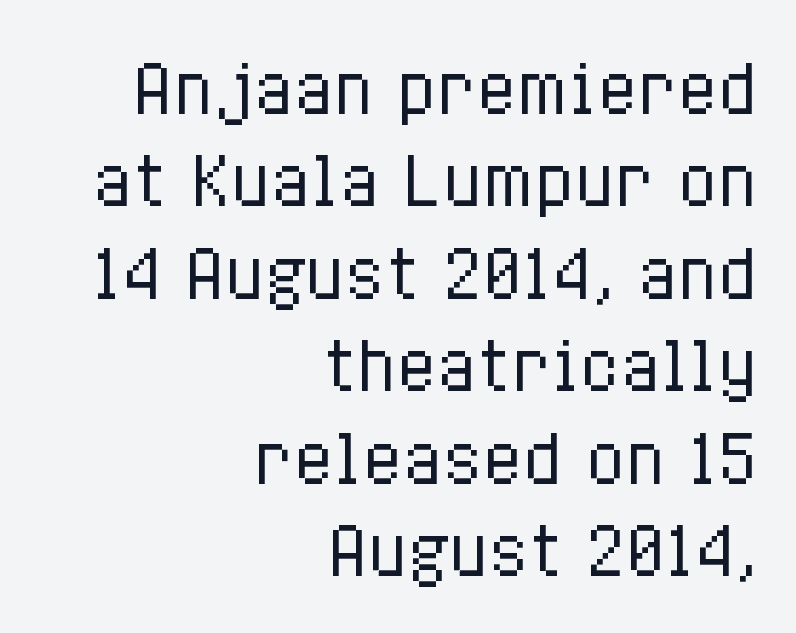
The image shows 66 px regular-weight, condensed type, upright; set right-aligned, normal line spacing (1.4x), normal letter spacing, not underlined; low stroke contrast and a medium x-height.
